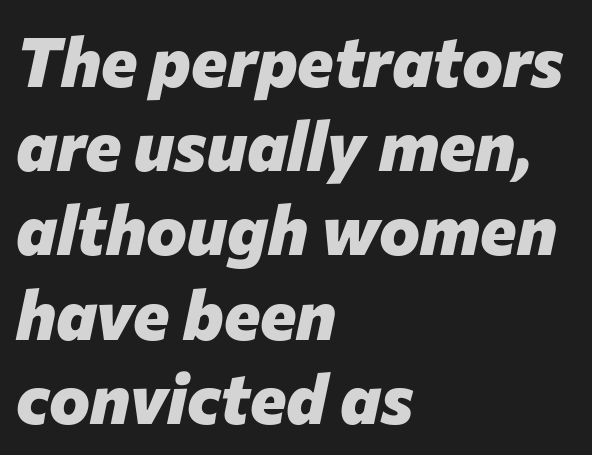
The image shows 69 px heavy type, italic (leaning right); set left-aligned, line spacing 1.22x, normal letter spacing, not underlined; low stroke contrast and a medium x-height.
